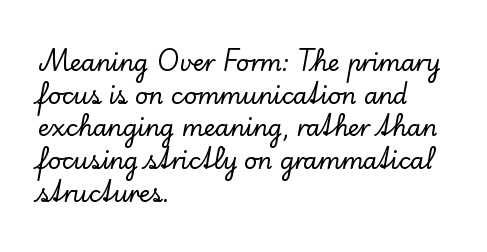
All the whitespace from short lines collects on the right. Standard letterfit; no display-style spreading of the glyphs. The area under the type is left untouched. If you measured baseline to baseline, you'd find a middling distance.
